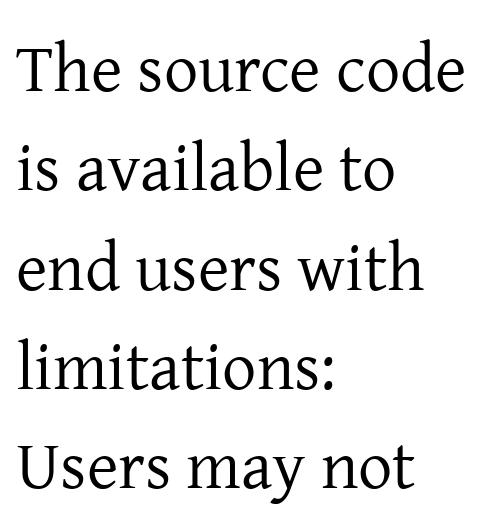
The typesetting does not lean heavy: it is not bold. Character widths vary here, with narrow letters taking less room than wide ones. The font's upright variant was chosen for this text. Layout note: lines flush left.
